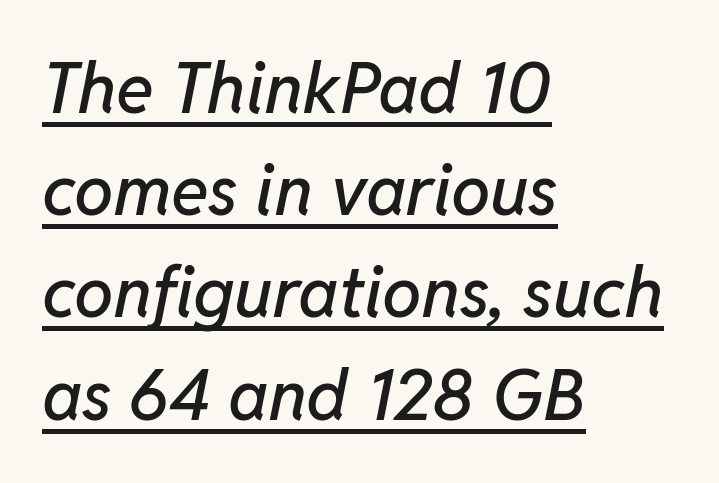
The image shows 70 px text type, italic (leaning right); set left-aligned, normal line spacing (1.46x), normal letter spacing, underlined; low stroke contrast and a medium x-height.
